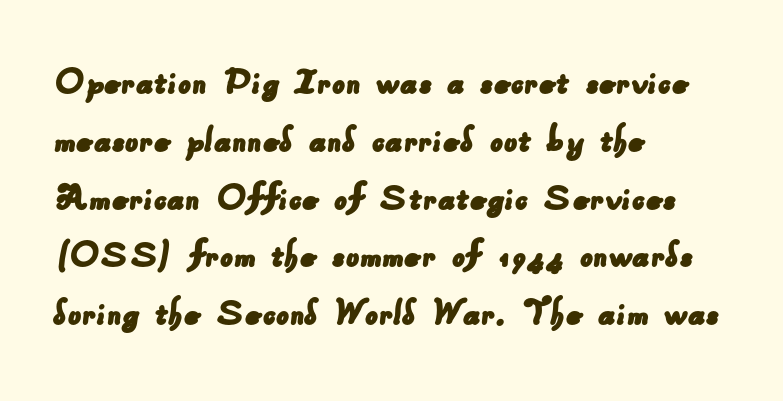
Q: Is the typeface a serif or a sans-serif typeface? A: Sans-serif.
Q: Is the text underlined? A: No.
Q: How is the paragraph aligned? A: Left-aligned.
Q: Is the spacing between letters normal or unusually wide? A: Normal.
Q: Is the spacing between lines tight, normal or loose? A: Normal.
Q: Width (condensed, normal, or wide)? A: Normal.
Q: Stroke contrast? A: Low.
Q: x-height? A: Small.
Q: Monospaced? A: No.
